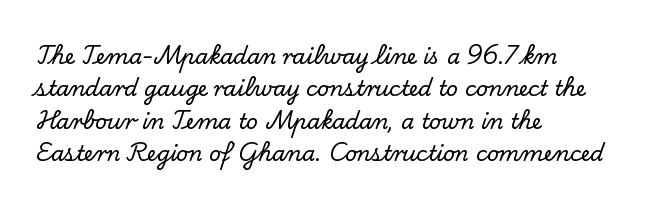
The image shows 21 px text type; set left-aligned, normal line spacing (1.54x), normal letter spacing, not underlined.
